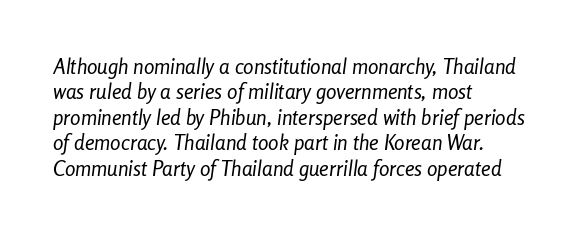
Q: Is the text bold? A: No.
Q: Is the text italic (slanted)? A: Yes, it leans right by about 8 degrees.
Q: Is the text underlined? A: No.
Q: How is the paragraph aligned? A: Left-aligned.
Q: Is the spacing between letters normal or unusually wide? A: Normal.
